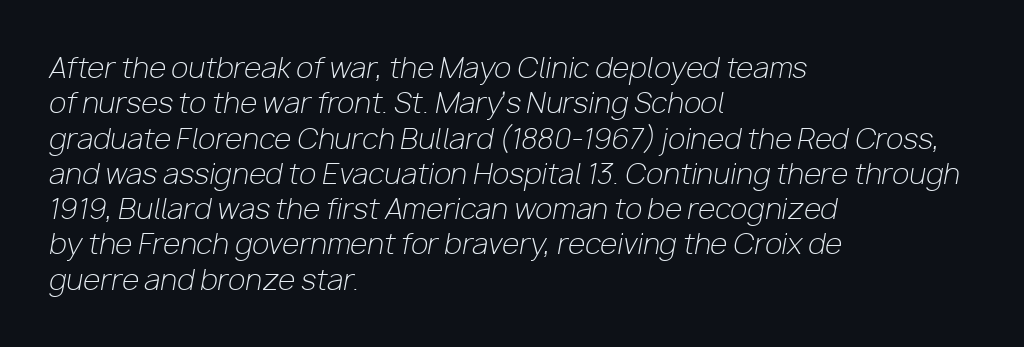
{"italic": "yes", "lean": "right", "slant_degrees": 10, "bold": "no", "weight": "light", "width": "normal", "stroke_contrast": "low", "x_height": "medium", "monospaced": "no", "underline": "no", "align": "left", "line_spacing": "normal", "line_spacing_ratio": 1.26, "letter_spacing": "normal", "letter_spacing_em": 0.0, "glyph_px": 28}
